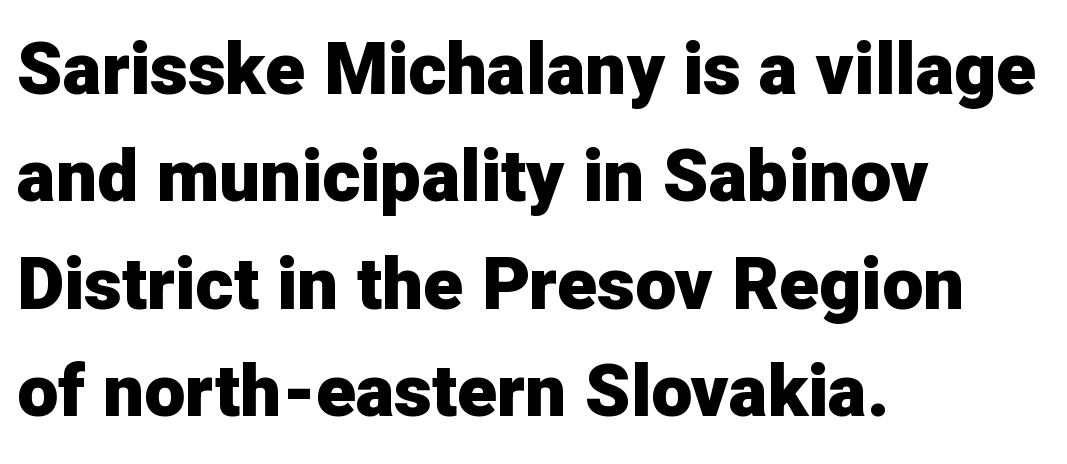
Between one letter and the next there's only the usual sliver of space. Do the characters align in a grid? No, the font is proportional. A roman cut, with each character standing at attention. The text was rendered using a sans face with plain stroke endings. The designer left line spacing at the default.
